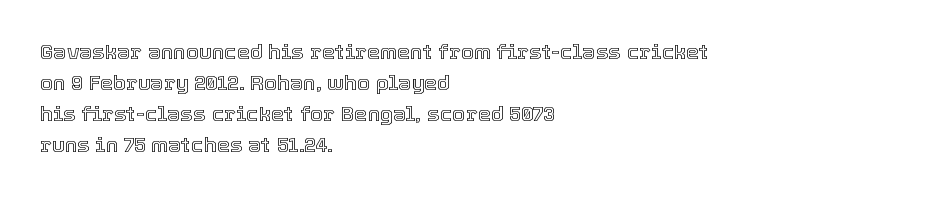
{"italic": "no", "underline": "no", "align": "left", "line_spacing": "normal", "line_spacing_ratio": 1.48, "letter_spacing": "normal", "letter_spacing_em": 0.0, "glyph_px": 21}
